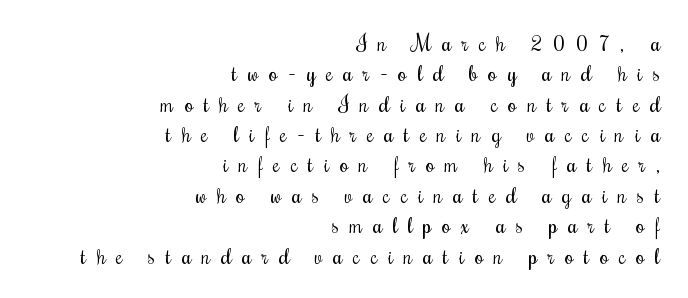
{"bold": "no", "underline": "no", "align": "right", "line_spacing": "normal", "line_spacing_ratio": 1.38, "letter_spacing": "wide", "letter_spacing_em": 0.48, "glyph_px": 22}
